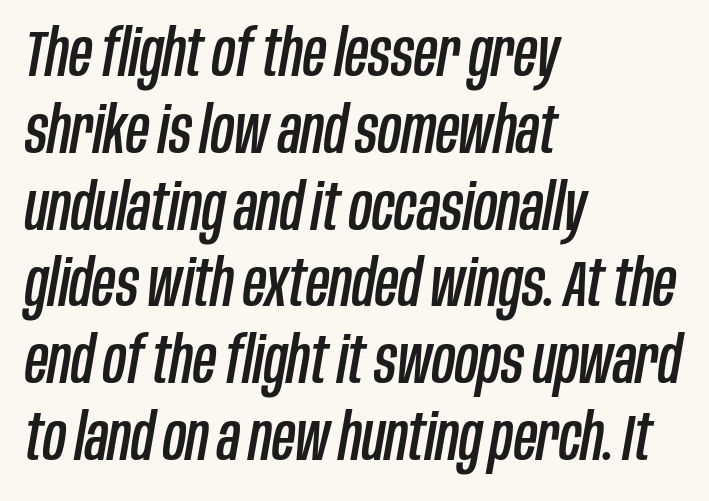
These lines are rendered in a variable-pitch font. The lines are quadded left. The space beneath each line is pristine and unruled. No extra tracking has been applied to these lines. It's the slanting kind of type.
